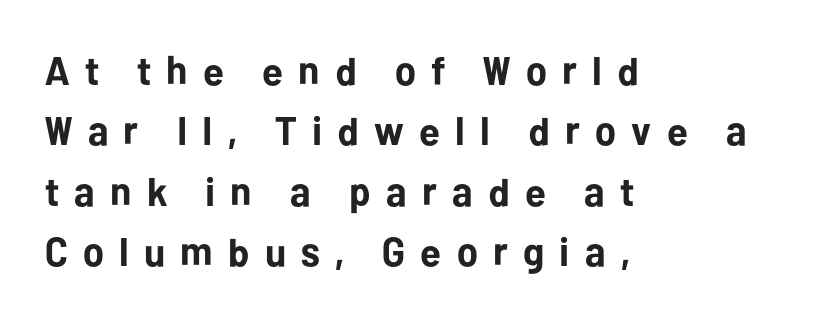
Q: Is the text bold? A: Yes.
Q: Is the text italic (slanted)? A: No, it is upright.
Q: Is the typeface a serif or a sans-serif typeface? A: Sans-serif.
Q: Is the text underlined? A: No.
Q: How is the paragraph aligned? A: Left-aligned.
Q: Is the spacing between letters normal or unusually wide? A: Unusually wide.
Q: Is the spacing between lines tight, normal or loose? A: Normal.
Q: Width (condensed, normal, or wide)? A: Normal.
Q: Stroke contrast? A: Low.
Q: x-height? A: Medium.
Q: Monospaced? A: No.
